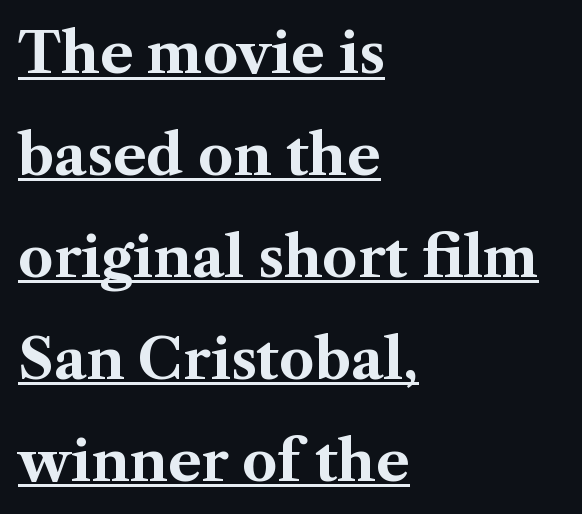
{"serif": "yes", "italic": "no", "bold": "yes", "weight": "bold", "width": "normal", "stroke_contrast": "medium", "x_height": "medium", "monospaced": "no", "underline": "yes", "align": "left", "line_spacing_ratio": 1.82, "letter_spacing": "normal", "letter_spacing_em": 0.0, "glyph_px": 56}
